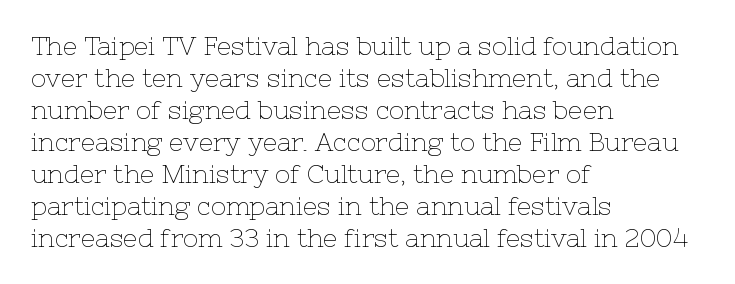
Q: Is the text bold? A: No.
Q: Is the text italic (slanted)? A: No, it is upright.
Q: Is the text underlined? A: No.
Q: How is the paragraph aligned? A: Left-aligned.
Q: Is the spacing between letters normal or unusually wide? A: Normal.
Q: Is the spacing between lines tight, normal or loose? A: Normal.
